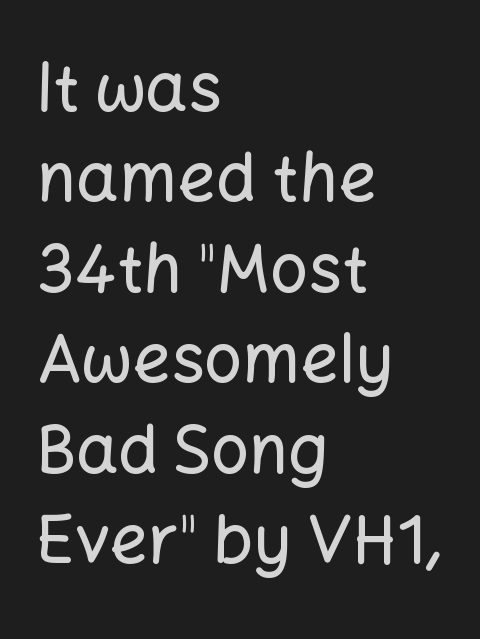
The image shows 67 px sans-serif type, upright; set left-aligned, normal line spacing (1.35x), normal letter spacing, not underlined; low stroke contrast and a medium x-height.
